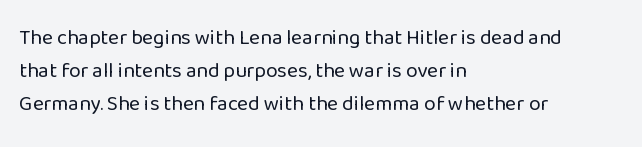
The image shows 21 px text type, upright; set left-aligned, normal line spacing (1.57x), normal letter spacing, not underlined.
